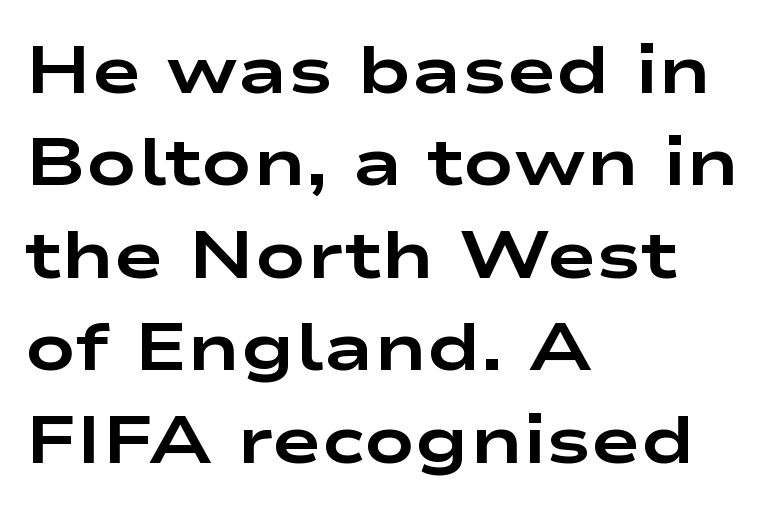
Italic: no, the glyphs are upright roman. Normally led — the rows are evenly, conventionally spaced. This sample has the flowing, uneven cadence of proportional lettering. Descenders are the only things crossing below the line. Heavy, bold letterforms. The ragged edge is on the right, which tells us the setting is flush left.
